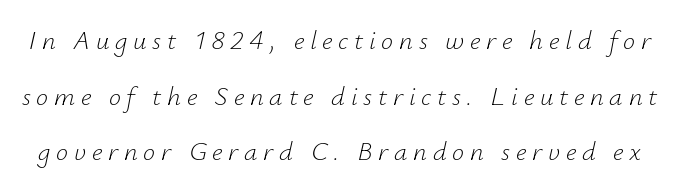
It's the slanting kind of type. Observe the wide spacing: letters keep a clear distance from each other. A clean baseline with only descenders dipping below it. Is this a heavy cut? Hardly; it is regular or lighter.
